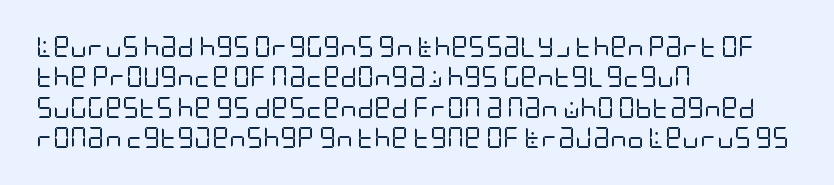
{"italic": "no", "bold": "no", "underline": "no", "align": "left", "line_spacing": "normal", "line_spacing_ratio": 1.45, "letter_spacing": "normal", "letter_spacing_em": 0.0, "glyph_px": 21}
